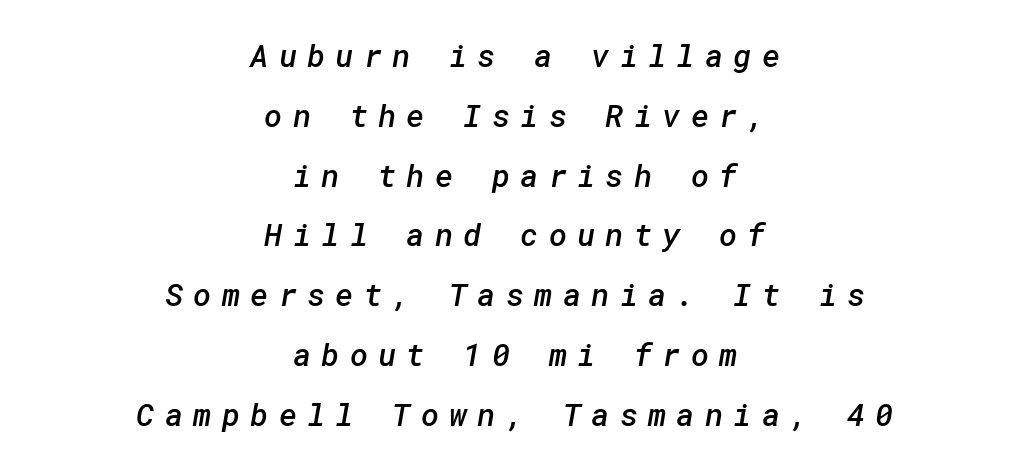
Q: Is the text bold? A: Semi-bold.
Q: Is the typeface a serif or a sans-serif typeface? A: Sans-serif.
Q: Is the text underlined? A: No.
Q: How is the paragraph aligned? A: Centered.
Q: Is the spacing between letters normal or unusually wide? A: Unusually wide.
Q: Is the spacing between lines tight, normal or loose? A: Loose.
Q: Width (condensed, normal, or wide)? A: Normal.
Q: Stroke contrast? A: Low.
Q: x-height? A: Medium.
